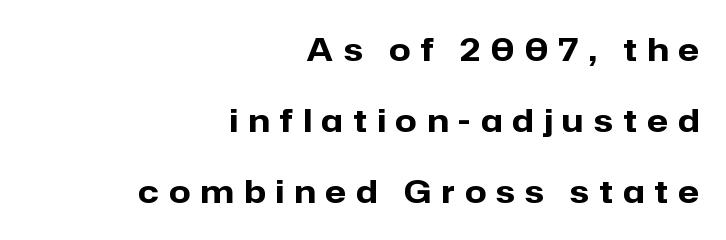
Q: Is the text bold? A: Yes.
Q: Is the text italic (slanted)? A: No, it is upright.
Q: Is the typeface a serif or a sans-serif typeface? A: Sans-serif.
Q: Is the text underlined? A: No.
Q: How is the paragraph aligned? A: Right-aligned.
Q: Is the spacing between letters normal or unusually wide? A: Unusually wide.
Q: Is the spacing between lines tight, normal or loose? A: Loose.
Q: Width (condensed, normal, or wide)? A: Normal.
Q: Stroke contrast? A: Low.
Q: x-height? A: Medium.
Q: Monospaced? A: No.
